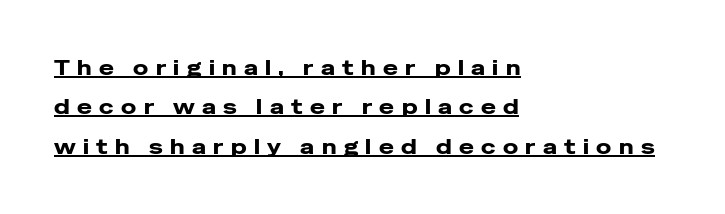
The letterforms stand isolated, each surrounded by extra space. A typesetter would call this leading open, well beyond the default. The rendered words wear a rule along their underside. The typography opts for an upright posture over an oblique one. The rag falls on the right side of this text block. A dark, heavy texture on the line: the type is bold.
